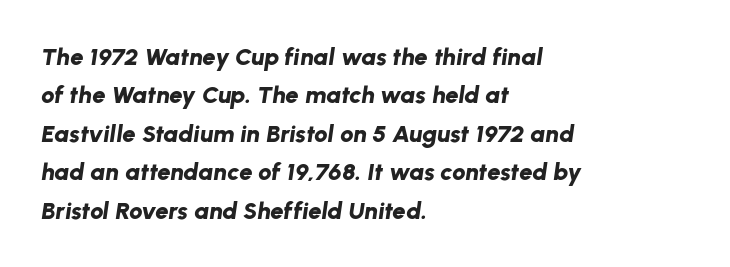
{"italic": "yes", "lean": "right", "slant_degrees": 8, "bold": "yes", "underline": "no", "align": "left", "line_spacing": "normal", "line_spacing_ratio": 1.6, "letter_spacing": "normal", "letter_spacing_em": 0.0, "glyph_px": 24}
